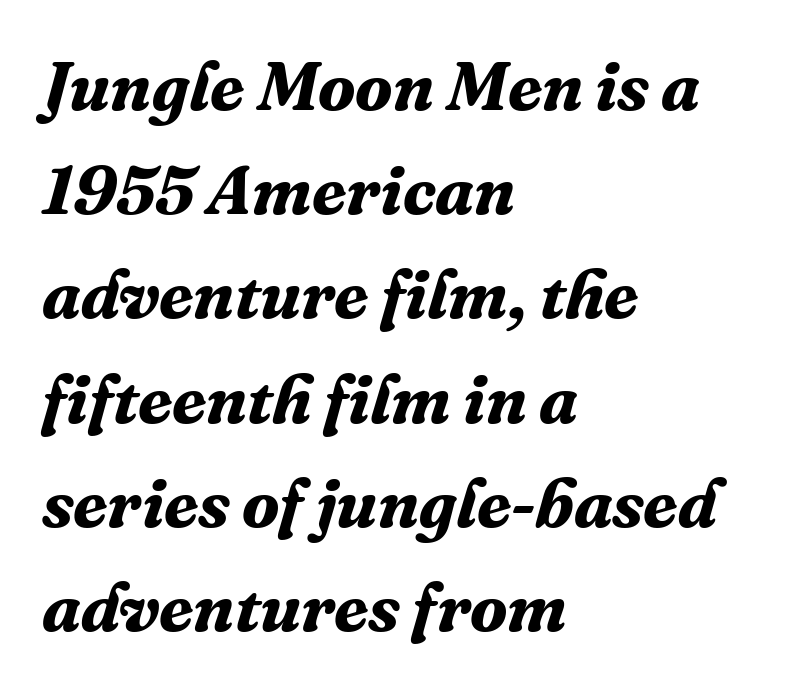
{"serif": "yes", "italic": "yes", "lean": "right", "slant_degrees": 16, "bold": "yes", "weight": "bold", "width": "normal", "stroke_contrast": "medium", "x_height": "medium", "monospaced": "no", "underline": "no", "align": "left", "line_spacing": "normal", "line_spacing_ratio": 1.51, "letter_spacing": "normal", "letter_spacing_em": 0.0, "glyph_px": 69}
